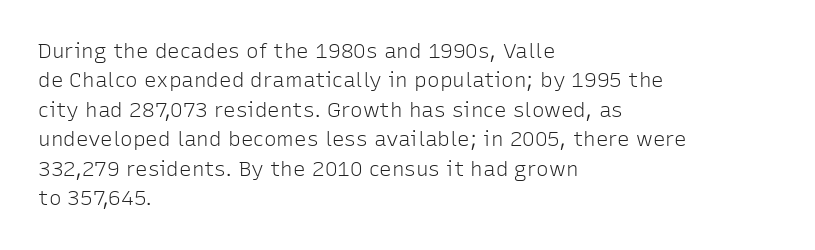
The image shows 21 px text type, upright; set left-aligned, normal line spacing (1.4x), normal letter spacing, not underlined.
